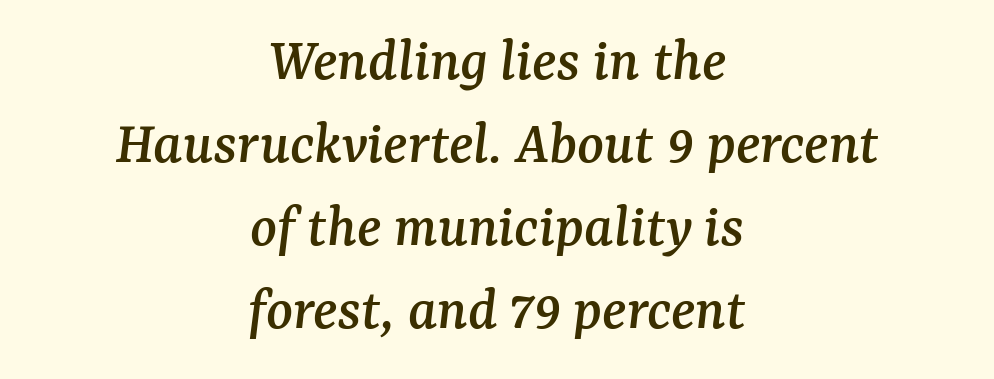
The image shows 62 px serif type, italic (leaning right); set centered, normal line spacing (1.34x), normal letter spacing, not underlined; medium stroke contrast and a medium x-height.
